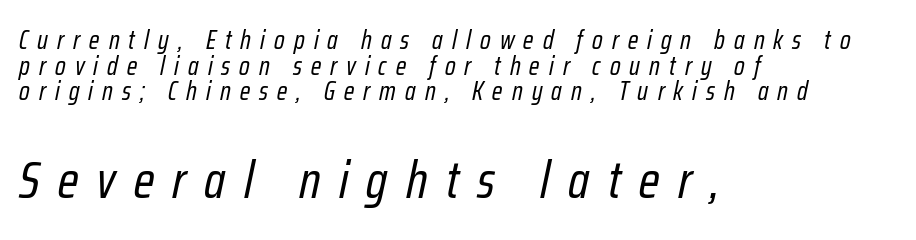
{"italic": "yes", "lean": "right", "slant_degrees": 12, "bold": "no", "weight": "regular", "width": "condensed", "stroke_contrast": "low", "x_height": "medium", "monospaced": "no", "underline": "no", "align": "left", "line_spacing": "tight", "line_spacing_ratio": 0.99, "letter_spacing": "wide", "letter_spacing_em": 0.35, "larger_block": "second", "size_ratio": 2.0, "glyph_px": 52}
